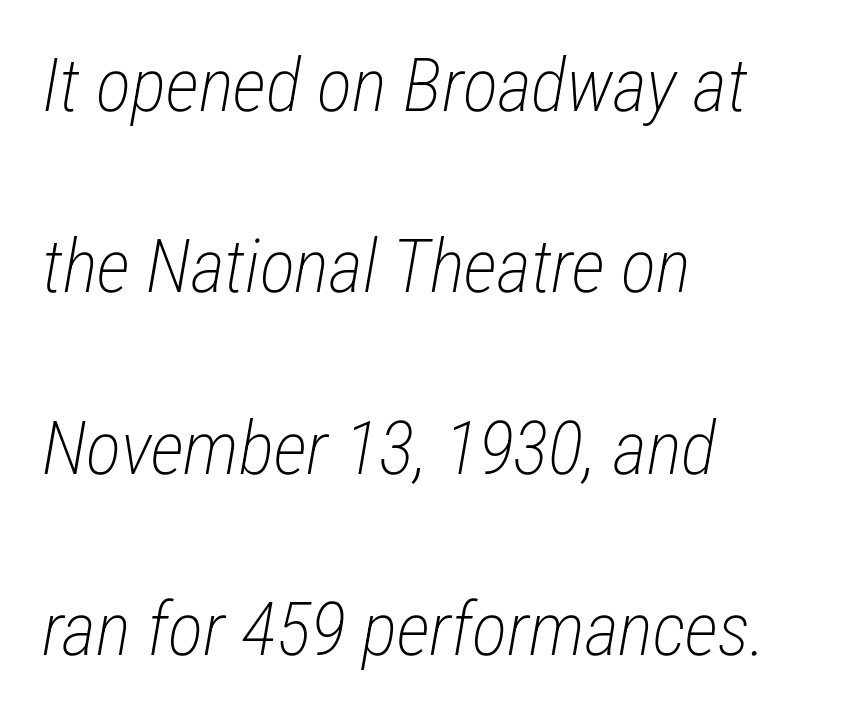
Underlining? Definitely not there. Weight: not bold — regular or lighter. Casual observation: everything's shoved over to the left. Slanted lettering throughout. The rendering keeps characters at their native spacing.
